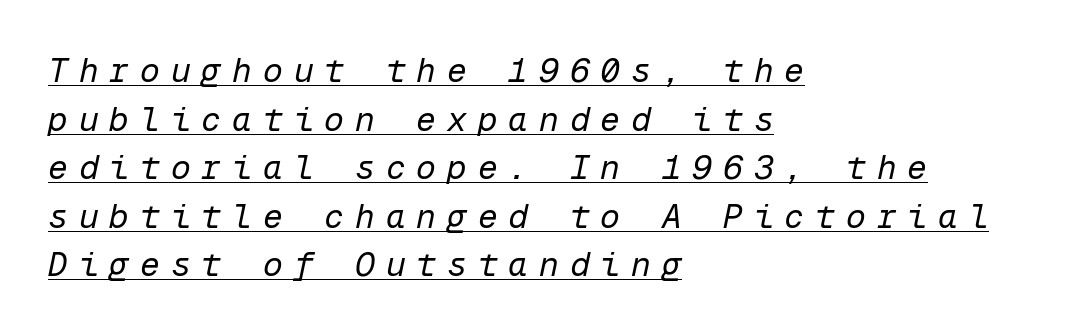
The image shows 33 px regular-weight type, italic (leaning right), monospaced; set left-aligned, normal line spacing (1.47x), unusually wide letter spacing (+0.33 em), underlined; low stroke contrast and a medium x-height.
